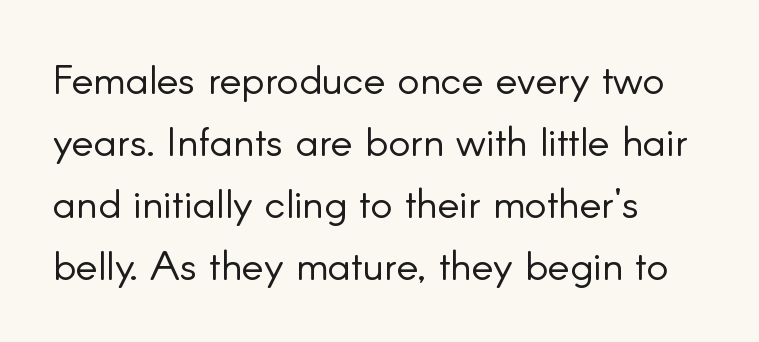
The image shows 41 px light sans-serif type, upright; set left-aligned, normal line spacing (1.51x), normal letter spacing, not underlined; low stroke contrast and a small x-height.
